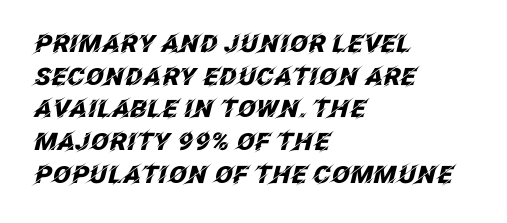
{"italic": "yes", "lean": "right", "slant_degrees": 12, "bold": "yes", "underline": "no", "align": "left", "line_spacing": "normal", "line_spacing_ratio": 1.36, "letter_spacing": "normal", "letter_spacing_em": 0.0, "glyph_px": 24}
